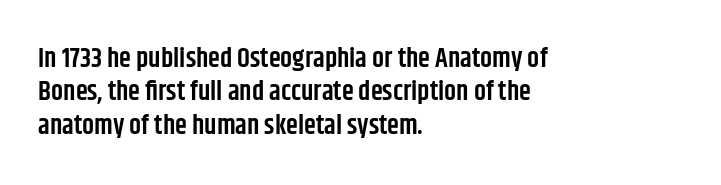
The image shows 27 px text type, upright; set left-aligned, line spacing 1.24x, normal letter spacing, not underlined.
